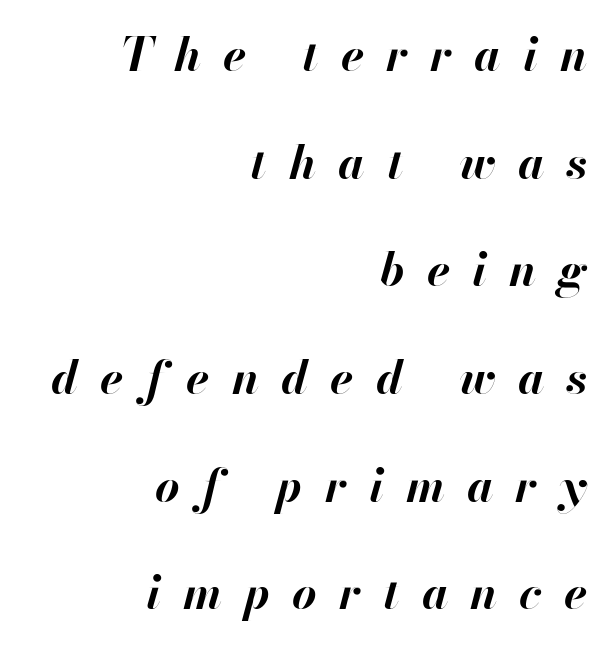
Q: Is the text bold? A: Yes.
Q: Is the text italic (slanted)? A: Yes, it leans right by about 13 degrees.
Q: Is the text underlined? A: No.
Q: How is the paragraph aligned? A: Right-aligned.
Q: Is the spacing between letters normal or unusually wide? A: Unusually wide.
Q: Is the spacing between lines tight, normal or loose? A: Loose.
Q: Width (condensed, normal, or wide)? A: Normal.
Q: Stroke contrast? A: High.
Q: x-height? A: Small.
Q: Monospaced? A: No.
